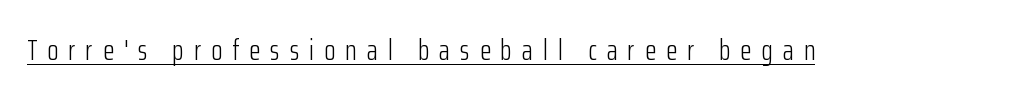
The image shows 29 px light, condensed sans-serif type, upright; set unusually wide letter spacing (+0.35 em), underlined; low stroke contrast and a medium x-height.
